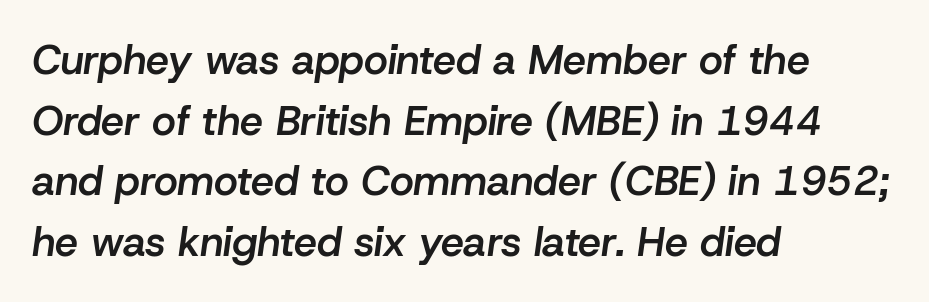
The lines sit at an ordinary, default distance from one another. You can tell it's italic because the verticals aren't actually vertical. The rendering anchors every line to the left-hand side. Observe the ordinary spacing: letters are neighbours, not strangers. Underlining? Definitely not there. Looks like regular typesetting: each glyph gets only the width it needs.
